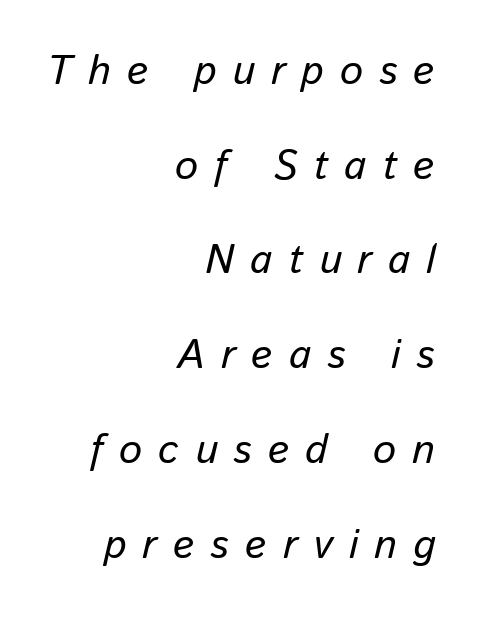
{"italic": "yes", "lean": "right", "slant_degrees": 13, "bold": "no", "weight": "regular", "width": "normal", "stroke_contrast": "low", "x_height": "medium", "monospaced": "no", "underline": "no", "align": "right", "line_spacing": "loose", "line_spacing_ratio": 2.31, "letter_spacing": "wide", "letter_spacing_em": 0.39, "glyph_px": 41}
